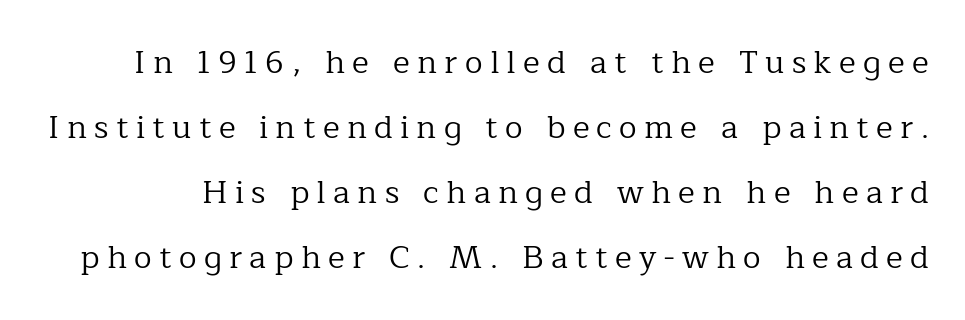
Q: Is the text bold? A: No.
Q: Is the text italic (slanted)? A: No, it is upright.
Q: Is the typeface a serif or a sans-serif typeface? A: Serif.
Q: Is the text underlined? A: No.
Q: Is the spacing between letters normal or unusually wide? A: Unusually wide.
Q: Is the spacing between lines tight, normal or loose? A: Loose.
Q: Width (condensed, normal, or wide)? A: Normal.
Q: Stroke contrast? A: Low.
Q: x-height? A: Medium.
Q: Monospaced? A: No.
